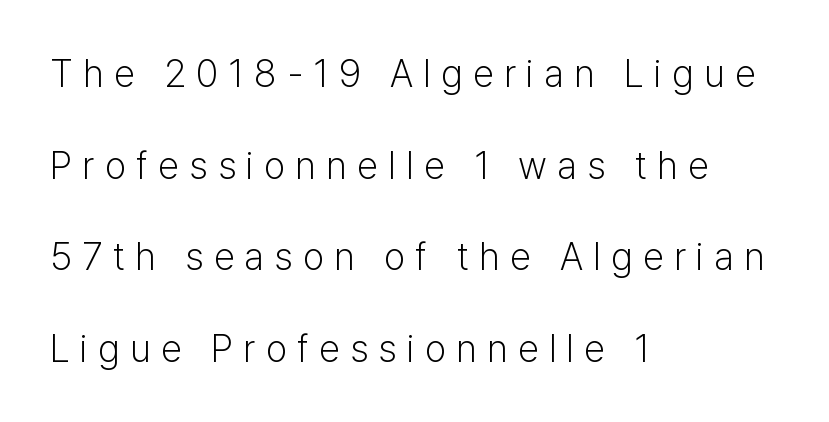
Widely set lines give the paragraph a tall, airy silhouette. The space beneath each line is pristine and unruled. Is this a fixed-width face? No — the glyphs have proportional, varying widths. Stems here are at most as thick as an everyday book face.
